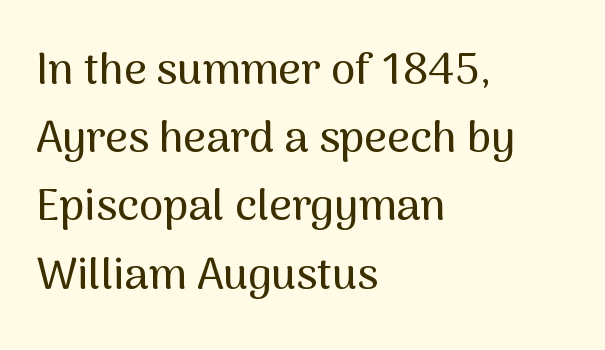
{"serif": "no", "italic": "no", "width": "normal", "stroke_contrast": "medium", "x_height": "medium", "monospaced": "no", "underline": "no", "align": "left", "line_spacing": "normal", "line_spacing_ratio": 1.55, "letter_spacing": "normal", "letter_spacing_em": 0.0, "glyph_px": 44}
